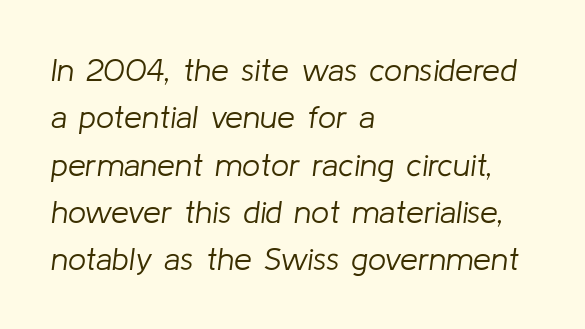
{"italic": "yes", "lean": "right", "slant_degrees": 8, "bold": "no", "weight": "light", "width": "normal", "stroke_contrast": "low", "x_height": "medium", "monospaced": "no", "underline": "no", "align": "left", "line_spacing": "normal", "line_spacing_ratio": 1.48, "letter_spacing": "normal", "letter_spacing_em": 0.0, "glyph_px": 32}
